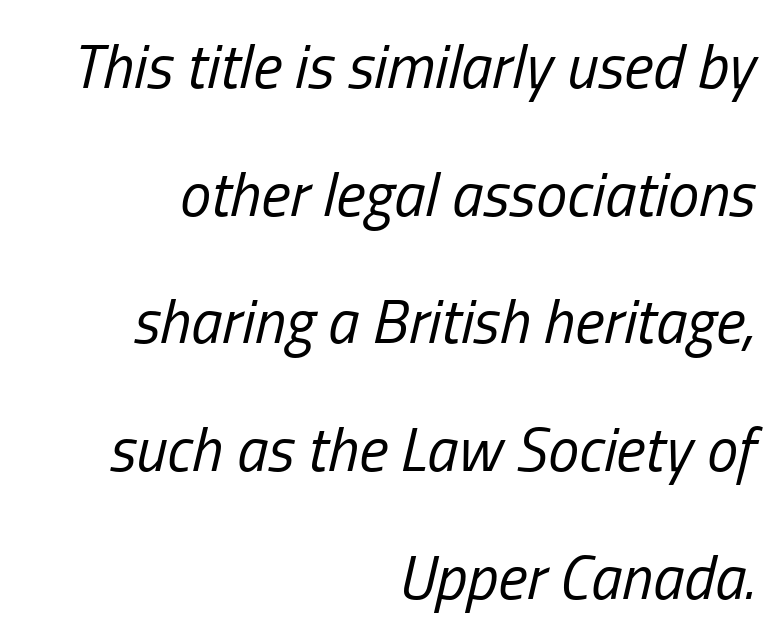
Q: Is the text bold? A: No.
Q: Is the text italic (slanted)? A: Yes, it leans right by about 13 degrees.
Q: Is the text underlined? A: No.
Q: How is the paragraph aligned? A: Right-aligned.
Q: Is the spacing between letters normal or unusually wide? A: Normal.
Q: Is the spacing between lines tight, normal or loose? A: Loose.
Q: Width (condensed, normal, or wide)? A: Condensed.
Q: Stroke contrast? A: Low.
Q: x-height? A: Medium.
Q: Monospaced? A: No.
